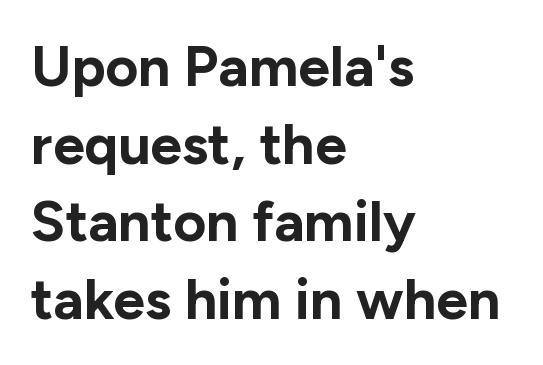
{"serif": "no", "italic": "no", "bold": "yes", "weight": "bold", "width": "normal", "stroke_contrast": "low", "x_height": "medium", "monospaced": "no", "underline": "no", "align": "left", "line_spacing": "normal", "line_spacing_ratio": 1.36, "letter_spacing": "normal", "letter_spacing_em": 0.0, "glyph_px": 57}
